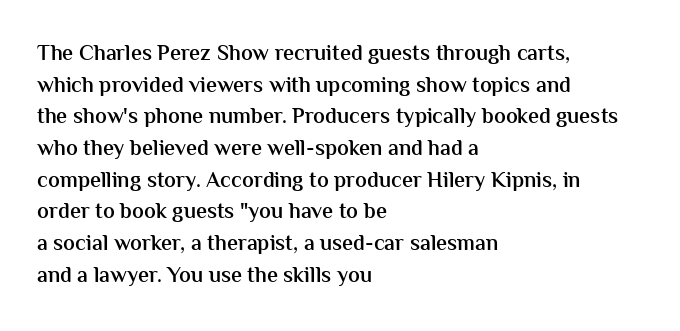
Q: Is the text bold? A: Semi-bold.
Q: Is the text italic (slanted)? A: No, it is upright.
Q: Is the text underlined? A: No.
Q: How is the paragraph aligned? A: Left-aligned.
Q: Is the spacing between letters normal or unusually wide? A: Normal.
Q: Is the spacing between lines tight, normal or loose? A: Normal.
